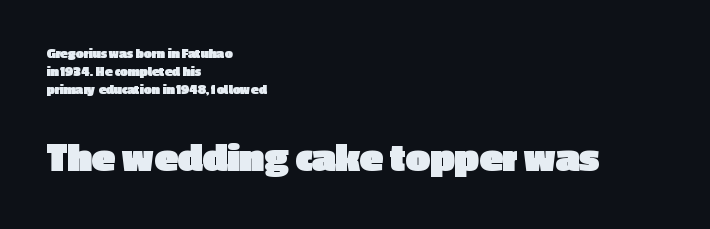
Q: Is the text bold? A: Yes.
Q: Is the text italic (slanted)? A: No, it is upright.
Q: Is the typeface a serif or a sans-serif typeface? A: Sans-serif.
Q: Is the text underlined? A: No.
Q: How is the paragraph aligned? A: Left-aligned.
Q: Is the spacing between letters normal or unusually wide? A: Normal.
Q: Is the spacing between lines tight, normal or loose? A: Normal.
Q: Which block of text is set in a larger size, the first (top) or the second (bottom)? A: The second (bottom) one.
Q: Width (condensed, normal, or wide)? A: Normal.
Q: x-height? A: Medium.
Q: Monospaced? A: No.
